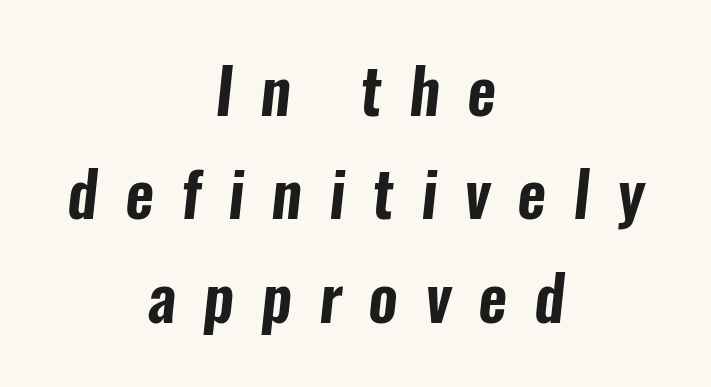
The image shows 63 px condensed sans-serif type; set centered, normal line spacing (1.64x), unusually wide letter spacing (+0.43 em), not underlined; low stroke contrast and a medium x-height.
